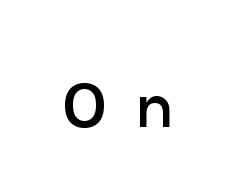
Q: Is the text bold? A: No.
Q: Is the text italic (slanted)? A: No, it is upright.
Q: Is the typeface a serif or a sans-serif typeface? A: Sans-serif.
Q: Is the text underlined? A: No.
Q: Is the spacing between letters normal or unusually wide? A: Unusually wide.
Q: Width (condensed, normal, or wide)? A: Normal.
Q: Stroke contrast? A: Low.
Q: x-height? A: Medium.
Q: Monospaced? A: No.
